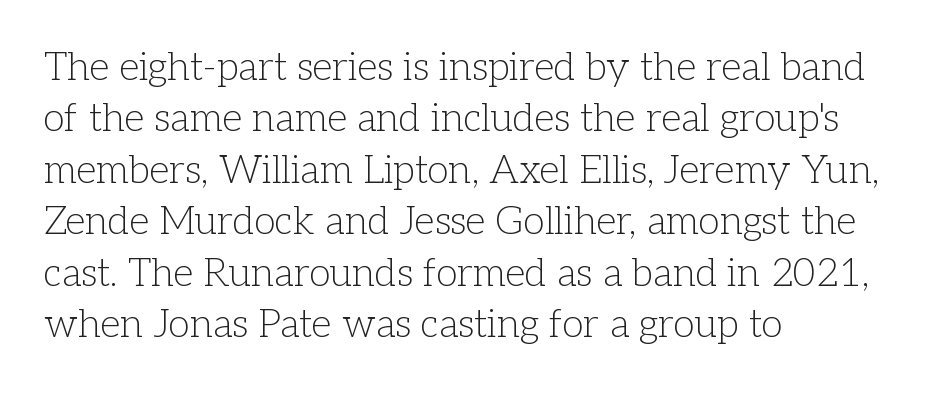
{"serif": "yes", "italic": "no", "bold": "no", "weight": "light", "width": "normal", "stroke_contrast": "low", "x_height": "medium", "monospaced": "no", "underline": "no", "align": "left", "line_spacing": "normal", "line_spacing_ratio": 1.32, "letter_spacing": "normal", "letter_spacing_em": 0.0, "glyph_px": 39}
